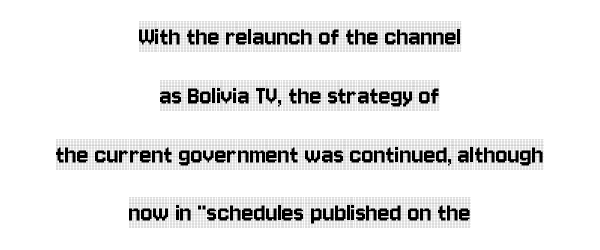
Q: Is the text italic (slanted)? A: No, it is upright.
Q: Is the typeface a serif or a sans-serif typeface? A: Serif.
Q: Is the text underlined? A: No.
Q: How is the paragraph aligned? A: Centered.
Q: Is the spacing between letters normal or unusually wide? A: Normal.
Q: Is the spacing between lines tight, normal or loose? A: Loose.
Q: Width (condensed, normal, or wide)? A: Condensed.
Q: x-height? A: Large.
Q: Monospaced? A: No.
